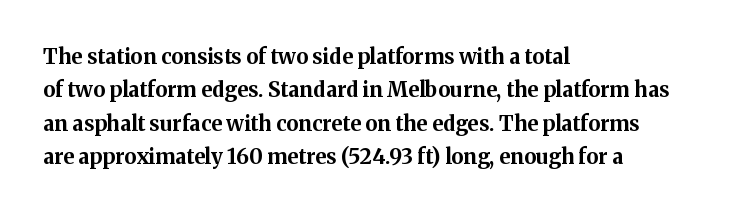
The lines sit at an ordinary, default distance from one another. Bare-footed words on every line. The rendering uses a bold face; every stroke is thick and dark. Posture: upright roman.
